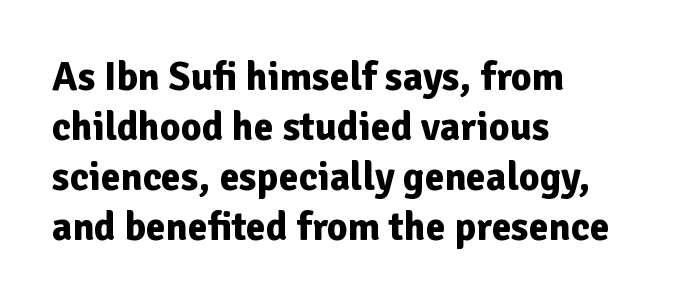
Looks like regular typesetting: each glyph gets only the width it needs. The rendering uses a moderate line-height, typical for paragraphs. Upright lettering throughout. Descenders are the only things crossing below the line. How are the letters spaced? Ordinarily, with no added tracking.
